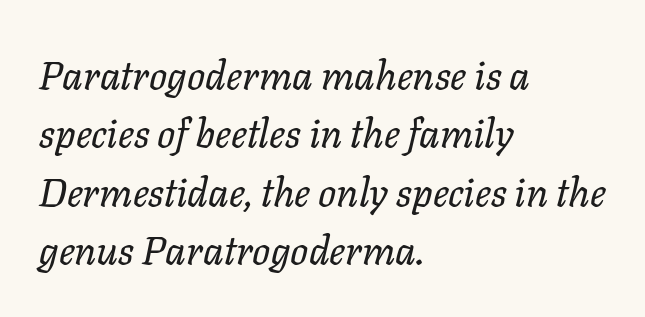
The image shows 40 px regular-weight type, italic (leaning right); set left-aligned, normal line spacing (1.46x), normal letter spacing, not underlined; low stroke contrast and a medium x-height.
